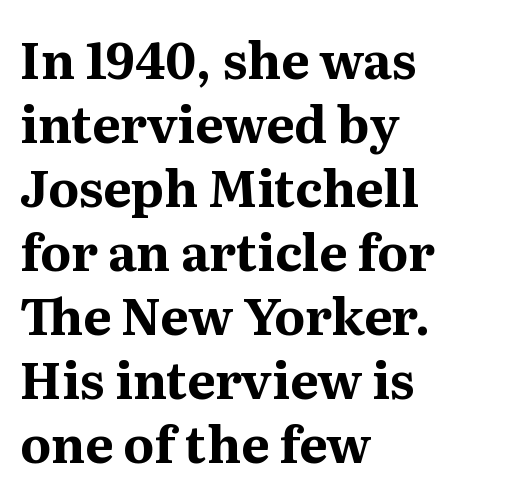
{"serif": "yes", "italic": "no", "bold": "yes", "weight": "bold", "width": "normal", "stroke_contrast": "medium", "x_height": "medium", "monospaced": "no", "underline": "no", "align": "left", "line_spacing": "normal", "line_spacing_ratio": 1.28, "letter_spacing": "normal", "letter_spacing_em": 0.0, "glyph_px": 50}
